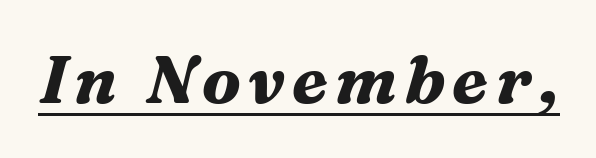
Notice how thick the strokes are: this is what a full bold looks like. Rendered with sloped, italic letterforms. A typographer would call this underscored text. A serif font was chosen for this passage.
